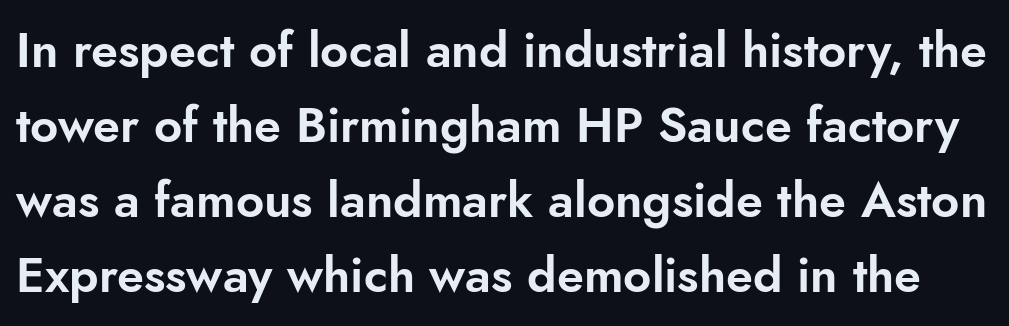
{"serif": "no", "italic": "no", "width": "normal", "stroke_contrast": "low", "x_height": "small", "monospaced": "no", "underline": "no", "line_spacing": "normal", "line_spacing_ratio": 1.53, "letter_spacing": "normal", "letter_spacing_em": 0.0, "glyph_px": 49}
